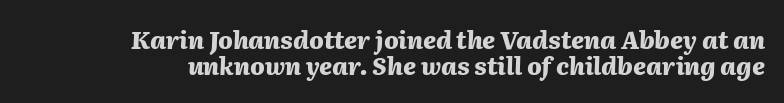
{"italic": "yes", "lean": "right", "slant_degrees": 2, "bold": "yes", "underline": "no", "align": "right", "line_spacing": "tight", "line_spacing_ratio": 1.09, "letter_spacing": "normal", "letter_spacing_em": 0.0, "glyph_px": 24}
